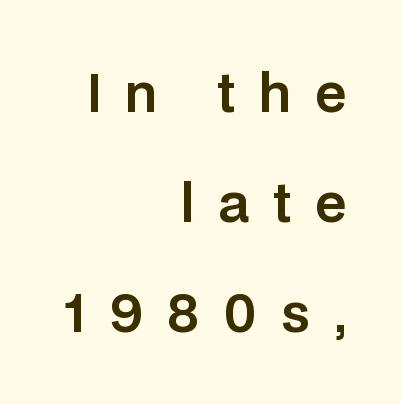
The image shows 51 px sans-serif type, upright; set right-aligned, loose line spacing (2.16x), unusually wide letter spacing (+0.47 em), not underlined; low stroke contrast and a large x-height.
